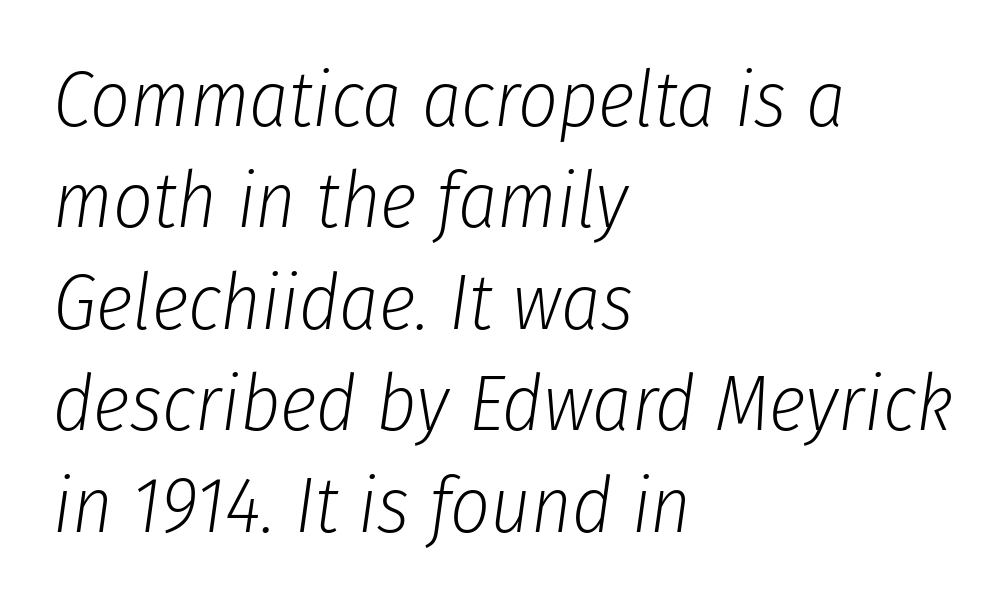
The image shows 78 px light, condensed type, italic (leaning right); set left-aligned, normal line spacing (1.3x), normal letter spacing, not underlined; low stroke contrast and a medium x-height.
